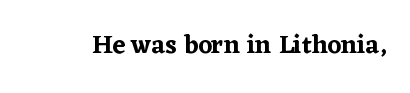
The image shows 26 px text type, upright; set normal letter spacing, not underlined.
